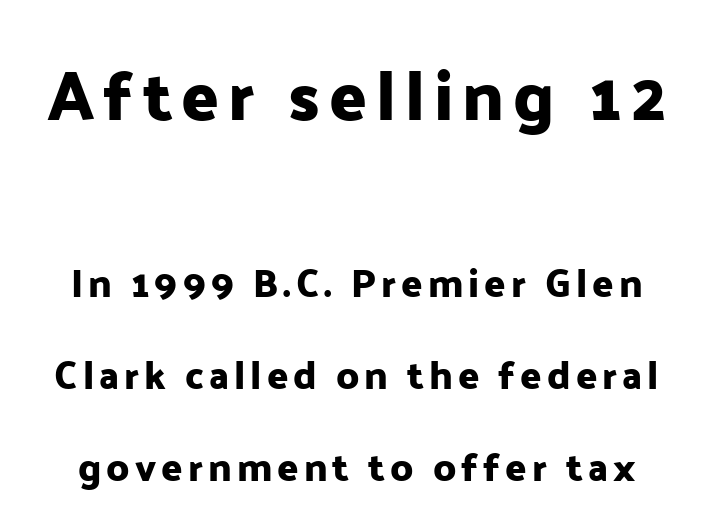
Q: Is the text italic (slanted)? A: No, it is upright.
Q: Is the typeface a serif or a sans-serif typeface? A: Sans-serif.
Q: Is the text underlined? A: No.
Q: Is the spacing between lines tight, normal or loose? A: Loose.
Q: Which block of text is set in a larger size, the first (top) or the second (bottom)? A: The first (top) one.
Q: Width (condensed, normal, or wide)? A: Normal.
Q: Stroke contrast? A: Low.
Q: x-height? A: Medium.
Q: Monospaced? A: No.
